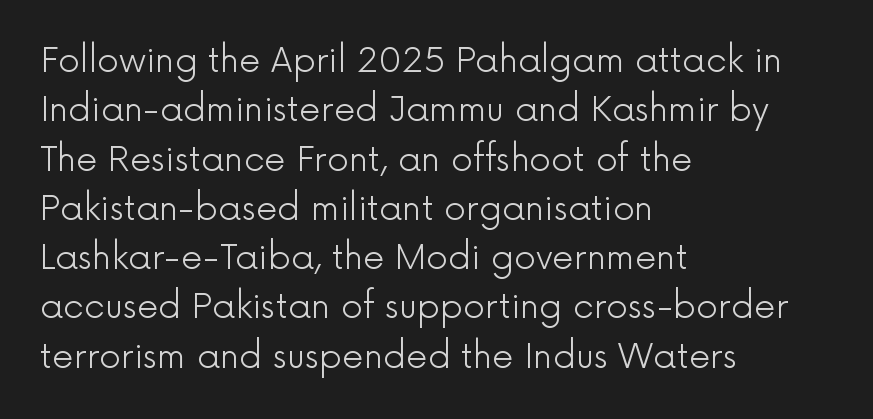
{"serif": "no", "italic": "no", "bold": "no", "weight": "light", "width": "normal", "x_height": "medium", "monospaced": "no", "underline": "no", "align": "left", "line_spacing": "normal", "line_spacing_ratio": 1.45, "letter_spacing": "normal", "letter_spacing_em": 0.0, "glyph_px": 34}
